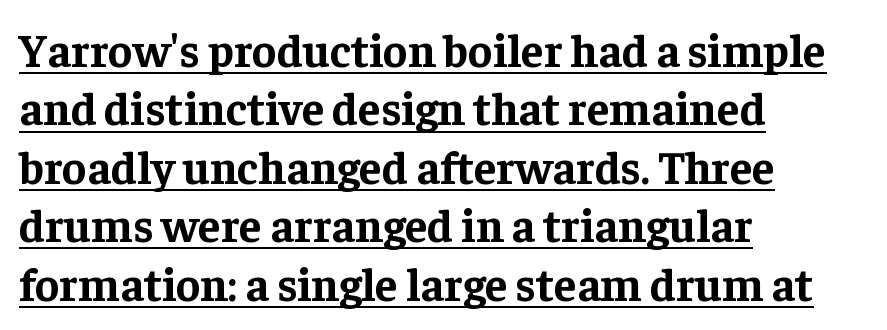
{"serif": "yes", "italic": "no", "bold": "yes", "weight": "bold", "width": "normal", "stroke_contrast": "low", "x_height": "medium", "monospaced": "no", "underline": "yes", "align": "left", "line_spacing": "normal", "line_spacing_ratio": 1.27, "letter_spacing": "normal", "letter_spacing_em": 0.0, "glyph_px": 46}
